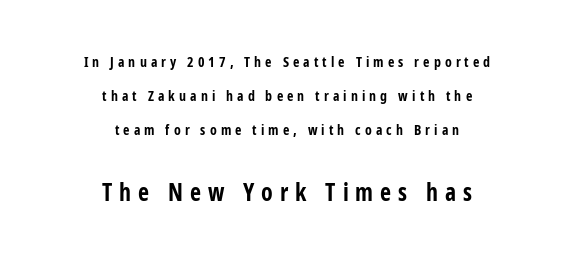
The gaps between neighbouring characters are conspicuously large. Honestly, the rows look like they've been pulled way apart. Weight check: bold — yes, fully. Type without underlining.
